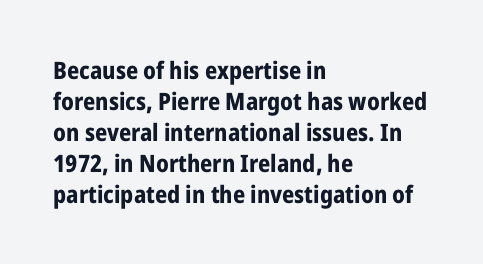
Q: Is the text bold? A: Yes.
Q: Is the text italic (slanted)? A: No, it is upright.
Q: Is the text underlined? A: No.
Q: How is the paragraph aligned? A: Left-aligned.
Q: Is the spacing between letters normal or unusually wide? A: Normal.
Q: Is the spacing between lines tight, normal or loose? A: Normal.
